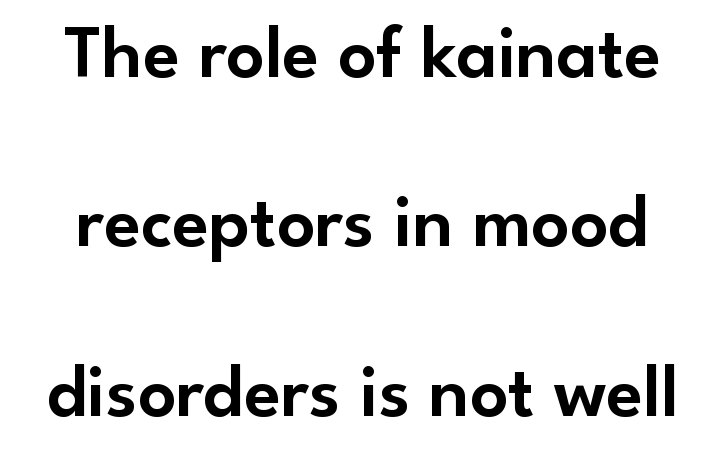
{"serif": "no", "italic": "no", "width": "normal", "stroke_contrast": "low", "x_height": "small", "monospaced": "no", "underline": "no", "line_spacing": "loose", "line_spacing_ratio": 2.26, "letter_spacing": "normal", "letter_spacing_em": 0.0, "glyph_px": 75}
